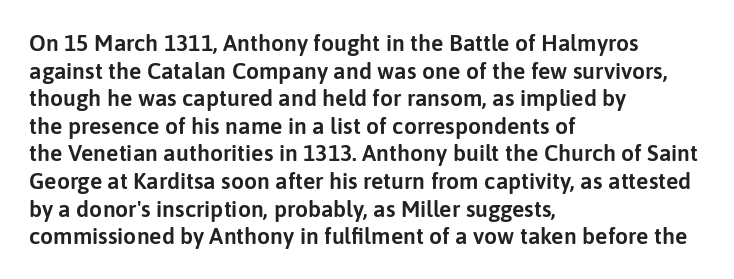
Q: Is the text italic (slanted)? A: No, it is upright.
Q: Is the text underlined? A: No.
Q: How is the paragraph aligned? A: Left-aligned.
Q: Is the spacing between letters normal or unusually wide? A: Normal.
